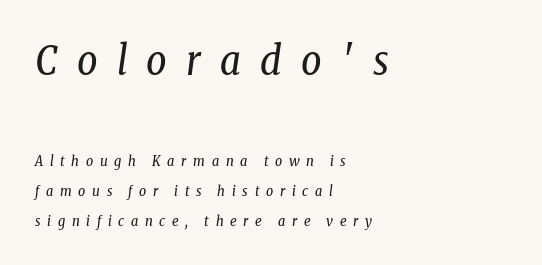
The image shows 40 px regular-weight, condensed serif type, italic (leaning right); set left-aligned, loose line spacing (2.13x), unusually wide letter spacing (+0.48 em), not underlined; the first (top) block is 2.86x larger; low stroke contrast and a medium x-height.
